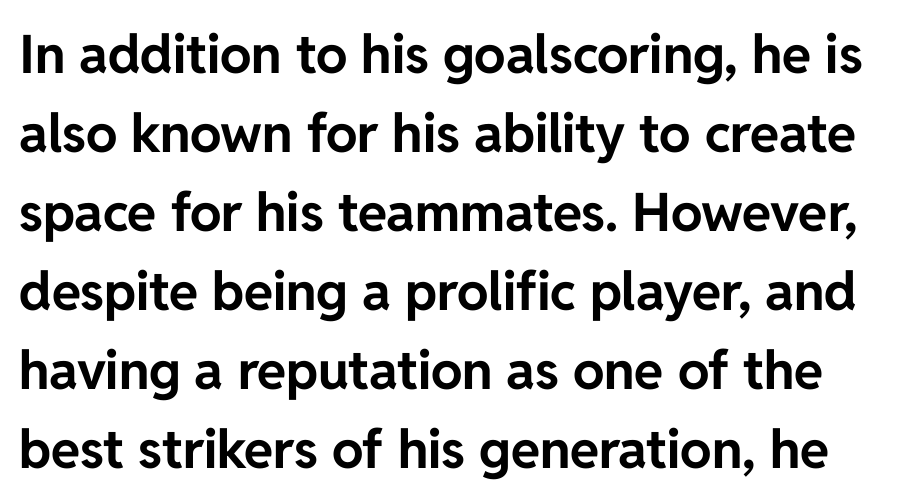
Q: Is the text bold? A: Yes.
Q: Is the text italic (slanted)? A: No, it is upright.
Q: Is the typeface a serif or a sans-serif typeface? A: Sans-serif.
Q: Is the text underlined? A: No.
Q: Is the spacing between letters normal or unusually wide? A: Normal.
Q: Is the spacing between lines tight, normal or loose? A: Normal.
Q: Width (condensed, normal, or wide)? A: Normal.
Q: Stroke contrast? A: Low.
Q: x-height? A: Medium.
Q: Monospaced? A: No.
